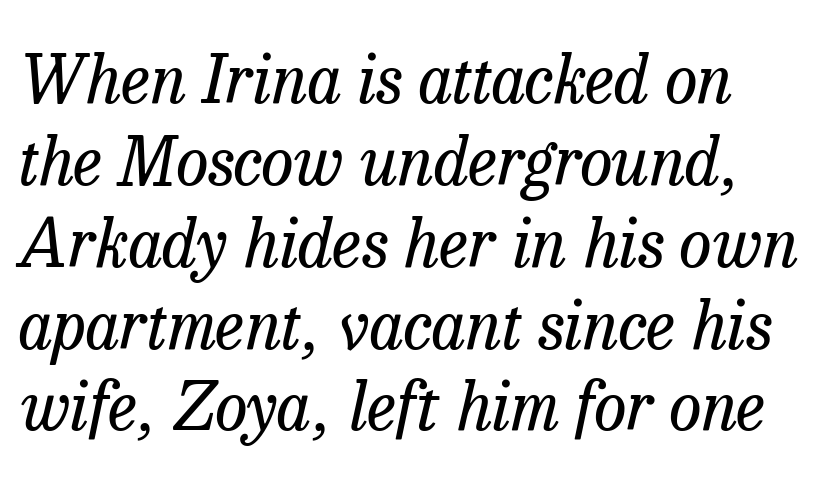
Think of a printed novel: that variable character pitch is what you see here. This is oblique type, the kind used for emphasis or titles. The string is rendered with underlining switched off. There is no visible air inserted between adjacent glyphs.
